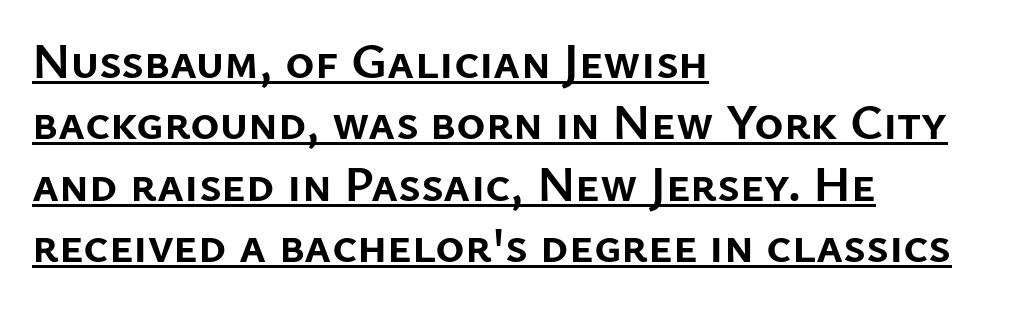
{"serif": "no", "italic": "no", "bold": "yes", "weight": "semibold", "width": "normal", "stroke_contrast": "low", "x_height": "medium", "monospaced": "no", "underline": "yes", "align": "left", "line_spacing_ratio": 1.23, "letter_spacing": "normal", "letter_spacing_em": 0.0, "glyph_px": 50}
